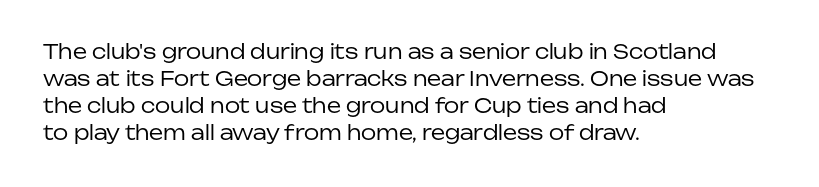
{"italic": "no", "bold": "no", "underline": "no", "align": "left", "line_spacing": "normal", "line_spacing_ratio": 1.35, "letter_spacing": "normal", "letter_spacing_em": 0.0, "glyph_px": 20}
